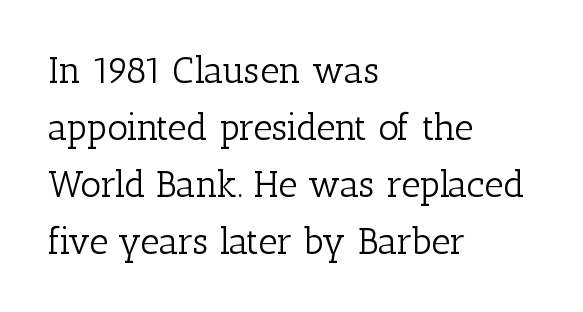
The image shows 37 px light serif type, upright; set left-aligned, normal line spacing (1.54x), normal letter spacing, not underlined; low stroke contrast and a medium x-height.
